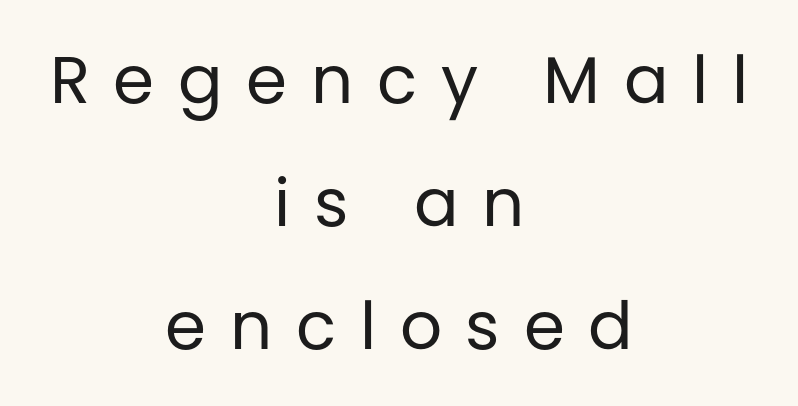
{"serif": "no", "italic": "no", "bold": "no", "weight": "regular", "width": "normal", "stroke_contrast": "low", "x_height": "large", "monospaced": "no", "underline": "no", "align": "center", "line_spacing_ratio": 1.86, "letter_spacing": "wide", "letter_spacing_em": 0.36, "glyph_px": 66}
